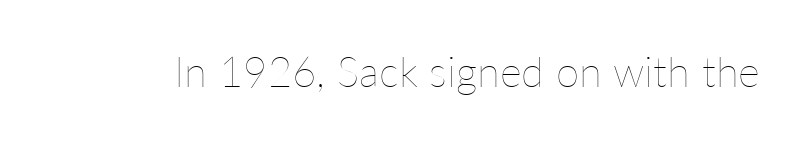
Q: Is the text bold? A: No.
Q: Is the text italic (slanted)? A: No, it is upright.
Q: Is the text underlined? A: No.
Q: Is the spacing between letters normal or unusually wide? A: Normal.
Q: Width (condensed, normal, or wide)? A: Normal.
Q: Stroke contrast? A: Low.
Q: x-height? A: Medium.
Q: Monospaced? A: No.
